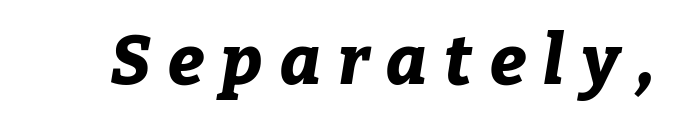
{"italic": "yes", "lean": "right", "slant_degrees": 9, "bold": "yes", "weight": "bold", "width": "normal", "stroke_contrast": "low", "x_height": "medium", "monospaced": "no", "underline": "no", "letter_spacing": "wide", "letter_spacing_em": 0.25, "glyph_px": 69}
